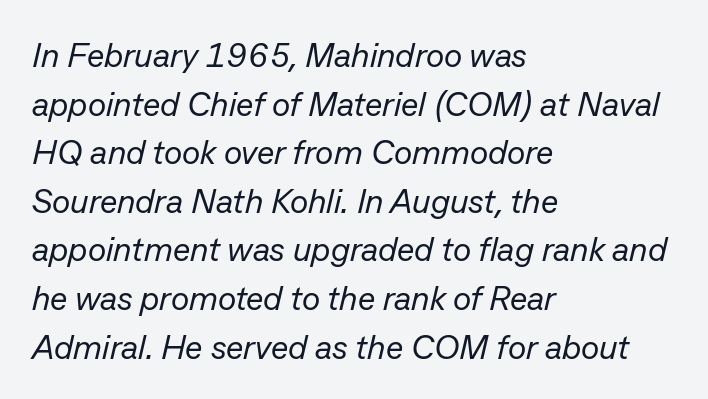
Q: Is the text bold? A: No.
Q: Is the text italic (slanted)? A: Yes, it leans right by about 13 degrees.
Q: Is the text underlined? A: No.
Q: How is the paragraph aligned? A: Left-aligned.
Q: Is the spacing between letters normal or unusually wide? A: Normal.
Q: Is the spacing between lines tight, normal or loose? A: Normal.
Q: Width (condensed, normal, or wide)? A: Normal.
Q: Stroke contrast? A: Low.
Q: x-height? A: Medium.
Q: Monospaced? A: No.
